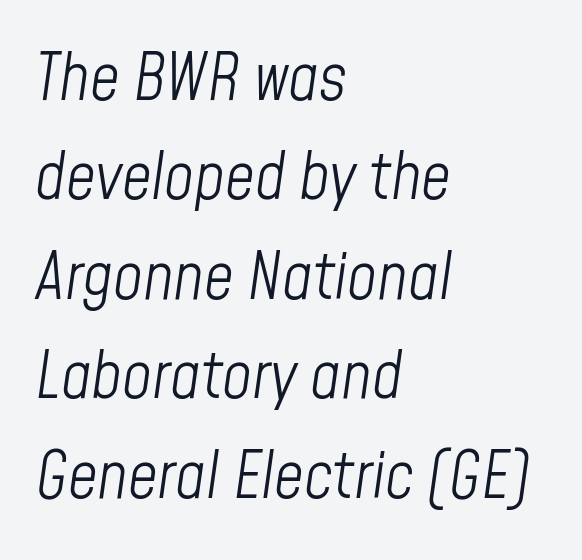
The image shows 65 px light, condensed type, italic (leaning right); set left-aligned, normal line spacing (1.53x), normal letter spacing, not underlined; low stroke contrast and a medium x-height.
